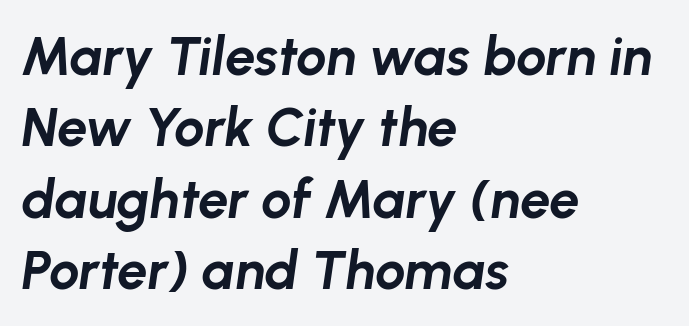
Character widths vary here, with narrow letters taking less room than wide ones. Has an underline been added? It has not. All the whitespace from short lines collects on the right. The specimen reads as italic at a glance. Horizontal bands of white between lines are of average thickness.
